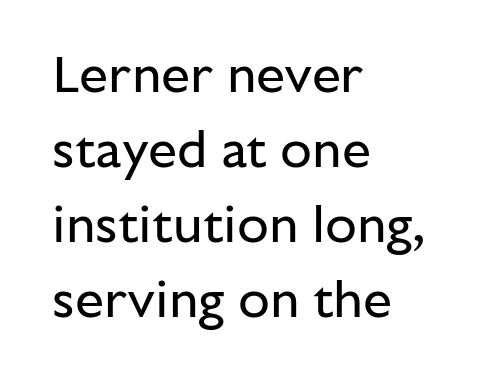
Q: Is the text bold? A: No.
Q: Is the text italic (slanted)? A: No, it is upright.
Q: Is the typeface a serif or a sans-serif typeface? A: Sans-serif.
Q: Is the text underlined? A: No.
Q: How is the paragraph aligned? A: Left-aligned.
Q: Is the spacing between letters normal or unusually wide? A: Normal.
Q: Is the spacing between lines tight, normal or loose? A: Normal.
Q: Width (condensed, normal, or wide)? A: Normal.
Q: Stroke contrast? A: Low.
Q: x-height? A: Medium.
Q: Monospaced? A: No.
